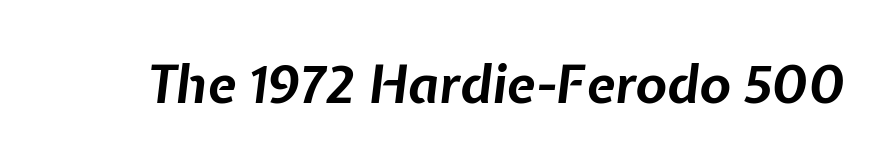
The image shows 52 px bold type, italic (leaning right); set normal letter spacing, not underlined; low stroke contrast and a medium x-height.
